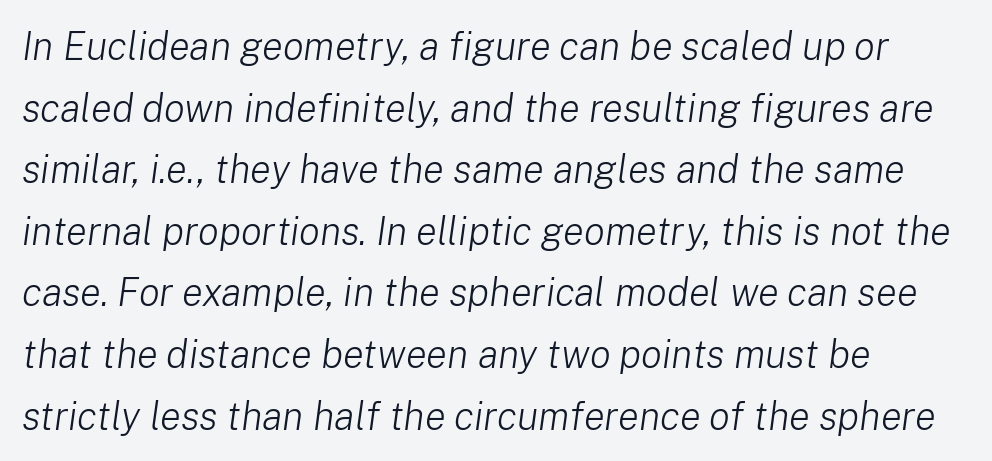
The whole block is typeset with a tilt. Every row of glyphs begins at an identical x-position on the left. Tracking value appears to be zero — textbook default spacing. The cut favours lightness, reaching ordinary text weight at its darkest. Vertical spacing — default.
